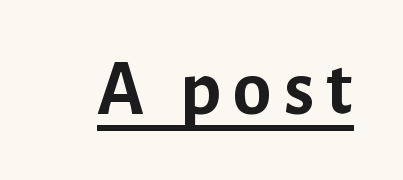
{"serif": "no", "italic": "no", "bold": "yes", "weight": "semibold", "width": "normal", "stroke_contrast": "low", "x_height": "medium", "monospaced": "no", "underline": "yes", "glyph_px": 79}
